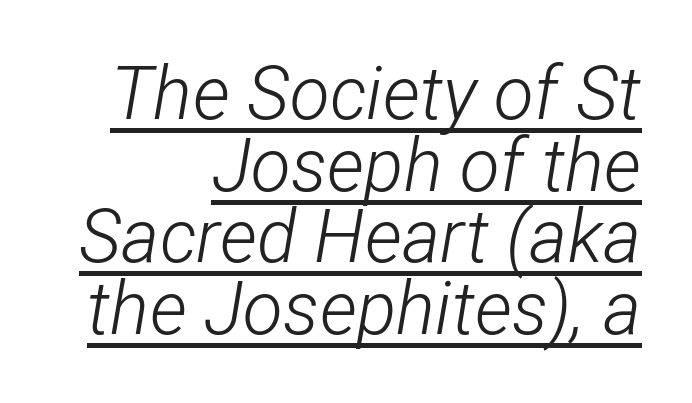
Q: Is the text bold? A: No.
Q: Is the text italic (slanted)? A: Yes, it leans right by about 12 degrees.
Q: Is the text underlined? A: Yes.
Q: How is the paragraph aligned? A: Right-aligned.
Q: Is the spacing between letters normal or unusually wide? A: Normal.
Q: Is the spacing between lines tight, normal or loose? A: Tight.
Q: Width (condensed, normal, or wide)? A: Condensed.
Q: Stroke contrast? A: Low.
Q: x-height? A: Medium.
Q: Monospaced? A: No.
